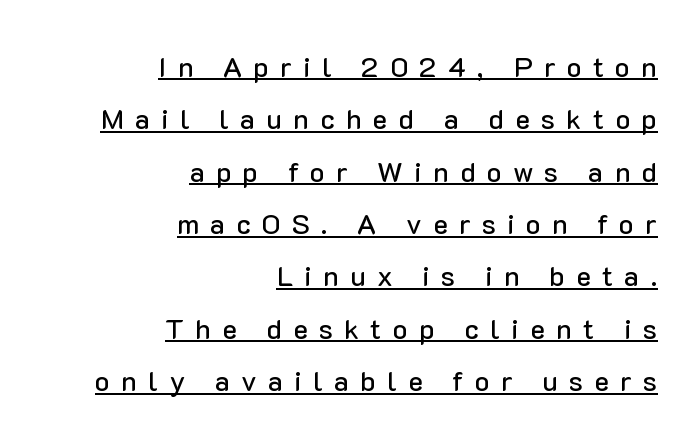
Q: Is the text italic (slanted)? A: No, it is upright.
Q: Is the typeface a serif or a sans-serif typeface? A: Sans-serif.
Q: Is the text underlined? A: Yes.
Q: How is the paragraph aligned? A: Right-aligned.
Q: Is the spacing between letters normal or unusually wide? A: Unusually wide.
Q: Width (condensed, normal, or wide)? A: Normal.
Q: Stroke contrast? A: Low.
Q: x-height? A: Medium.
Q: Monospaced? A: No.
